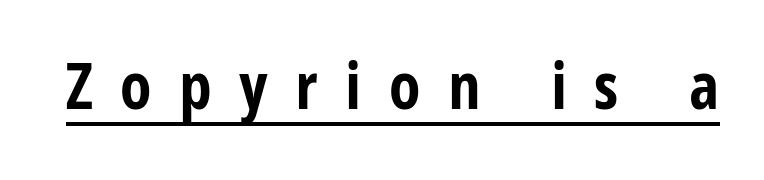
You'd pick this weight for a headline — it's a proper bold. Spacing verdict: proportional, widths tailored to each character. This rendering employs a face without finishing strokes, i.e., a sans-serif. Does a line run under the words? Yes, clearly.
